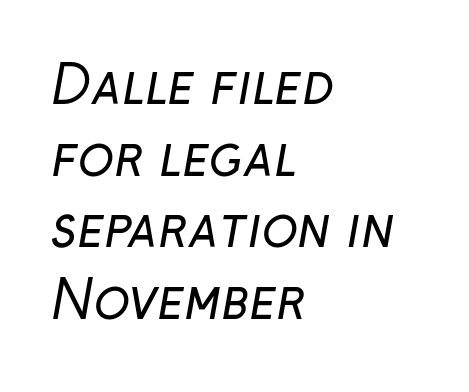
The space directly below the letters is spotless. I'd call this a sans setting — the letters go barefoot. Heaviness? Minimal to ordinary, like unemphasized prose. Reading down the block, your eye returns to a fixed left position each line.
